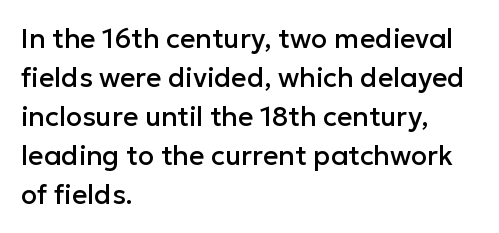
This block has exactly the height ordinary leading produces. The specimen reads as upright at a glance. Letters rest on an invisible, unmarked baseline. Compared with typical body copy, the letter spacing here is the same.
